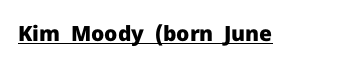
Emphasis is given by a line drawn under the lettering. Weight: bold. Honestly, the letter spacing is just normal — you wouldn't notice it. Is there any slant? The stems are plumb.
